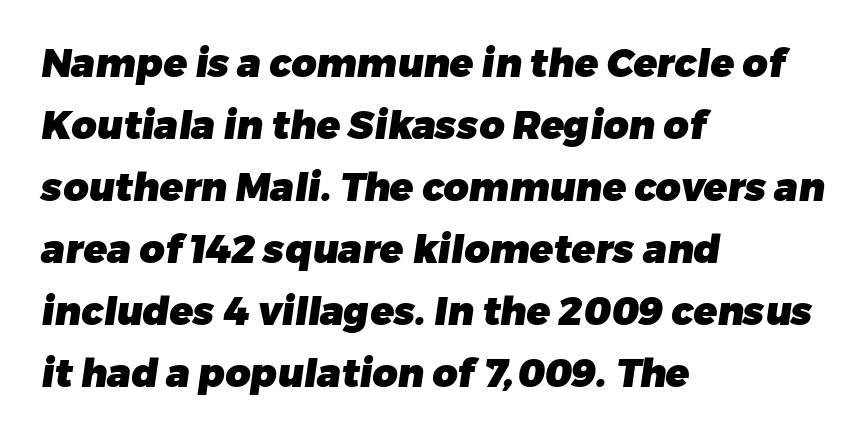
Q: Is the text bold? A: Yes.
Q: Is the typeface a serif or a sans-serif typeface? A: Sans-serif.
Q: Is the text underlined? A: No.
Q: How is the paragraph aligned? A: Left-aligned.
Q: Is the spacing between letters normal or unusually wide? A: Normal.
Q: Is the spacing between lines tight, normal or loose? A: Normal.
Q: Width (condensed, normal, or wide)? A: Normal.
Q: Stroke contrast? A: Low.
Q: x-height? A: Medium.
Q: Monospaced? A: No.
